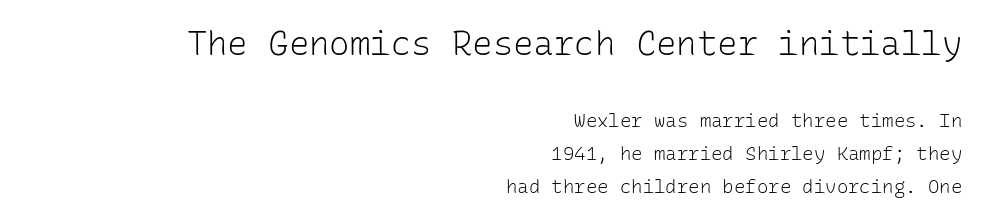
{"serif": "no", "italic": "no", "bold": "no", "weight": "light", "width": "normal", "stroke_contrast": "low", "x_height": "medium", "monospaced": "yes", "underline": "no", "align": "right", "line_spacing_ratio": 1.74, "letter_spacing": "normal", "letter_spacing_em": 0.0, "larger_block": "first", "size_ratio": 1.79, "glyph_px": 34}
